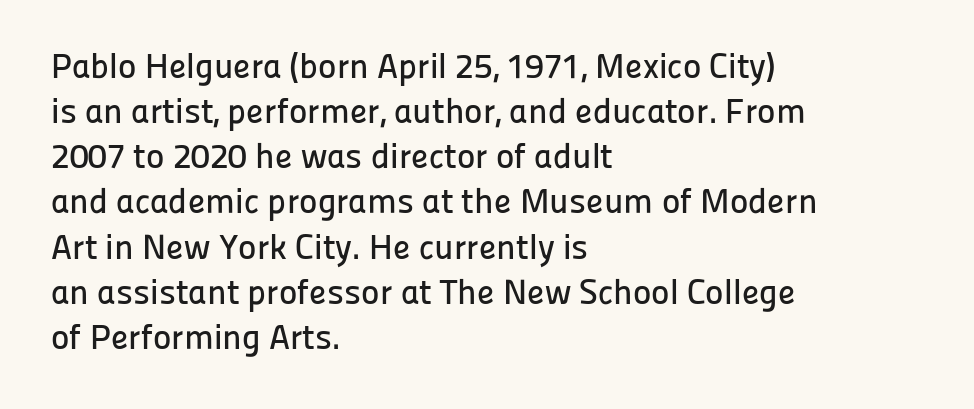
Q: Is the text italic (slanted)? A: No, it is upright.
Q: Is the typeface a serif or a sans-serif typeface? A: Sans-serif.
Q: Is the text underlined? A: No.
Q: How is the paragraph aligned? A: Left-aligned.
Q: Is the spacing between letters normal or unusually wide? A: Normal.
Q: Is the spacing between lines tight, normal or loose? A: Normal.
Q: Width (condensed, normal, or wide)? A: Normal.
Q: Stroke contrast? A: Low.
Q: x-height? A: Medium.
Q: Monospaced? A: No.
